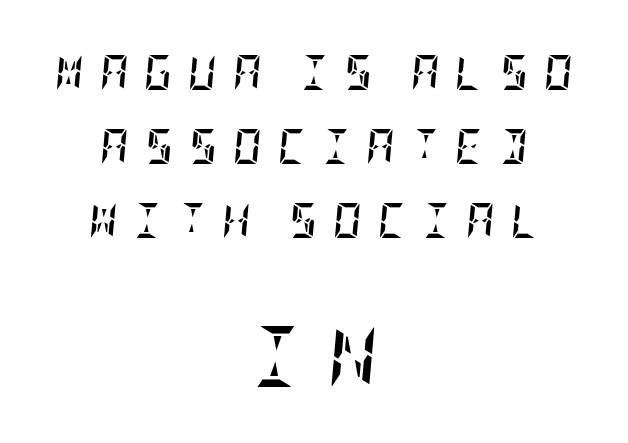
Set as a true bold cut, around the 700 mark. The rendering positions every line midway between the sides. The glyphs are unaccompanied by any horizontal stroke below them. This layout puts the modest block above and the oversized block below. Observe the wide spacing: letters keep a clear distance from each other. One glance says open: line gaps are wider than usual.
